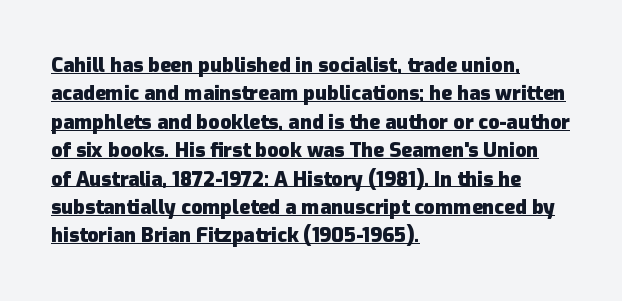
{"italic": "no", "bold": "yes", "underline": "yes", "align": "left", "line_spacing": "normal", "line_spacing_ratio": 1.42, "letter_spacing": "normal", "letter_spacing_em": 0.0, "glyph_px": 20}
